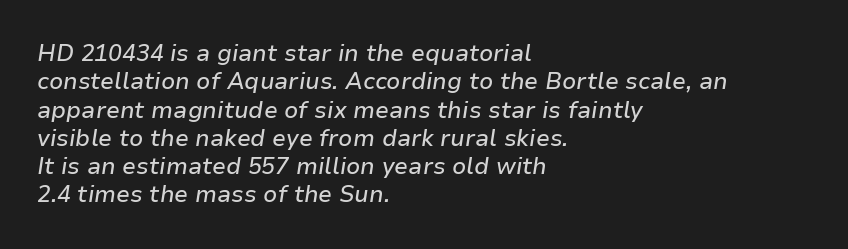
{"italic": "yes", "lean": "right", "slant_degrees": 9, "underline": "no", "align": "left", "line_spacing_ratio": 1.23, "letter_spacing": "normal", "letter_spacing_em": 0.0, "glyph_px": 23}
